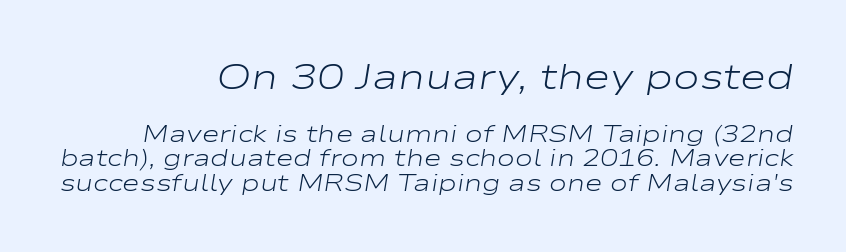
Quick note: underline off. The letters look calm and open, with moderate or lighter stems. Line spacing here is tight. Caption: multi-line text, flush right, ragged left. The tracking reads as untouched default to a designer's eye.
